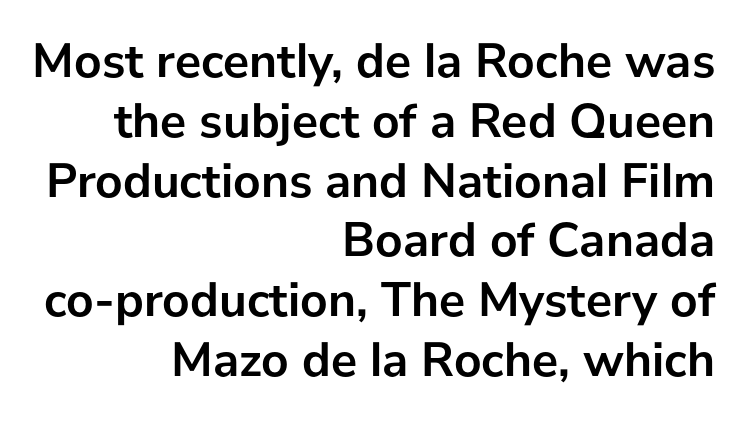
Q: Is the text bold? A: Yes.
Q: Is the text italic (slanted)? A: No, it is upright.
Q: Is the typeface a serif or a sans-serif typeface? A: Sans-serif.
Q: Is the text underlined? A: No.
Q: How is the paragraph aligned? A: Right-aligned.
Q: Is the spacing between letters normal or unusually wide? A: Normal.
Q: Width (condensed, normal, or wide)? A: Normal.
Q: Stroke contrast? A: Low.
Q: x-height? A: Medium.
Q: Monospaced? A: No.
